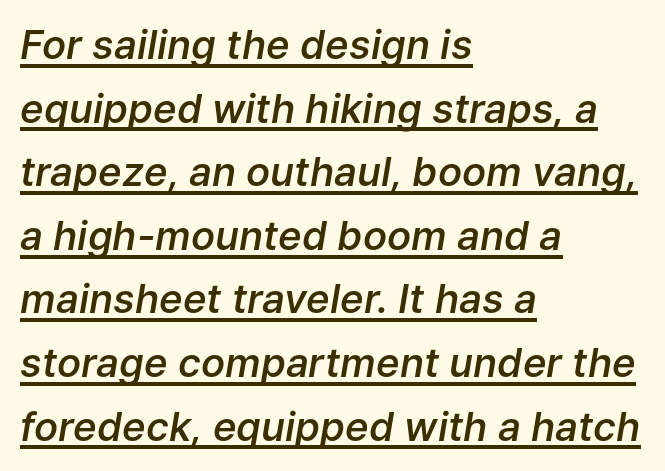
The image shows 40 px semibold type, italic (leaning right); set left-aligned, normal line spacing (1.59x), normal letter spacing, underlined; low stroke contrast and a medium x-height.
